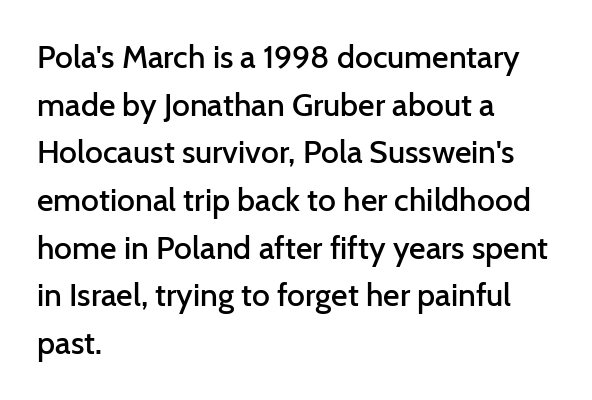
The foot of each line stays bare and open. Look at the tracking — it's just the regular setting, nothing added. A typesetter would mark this as roman, not italic. Every letter is mildly thick-stroked: semibold rather than bold.
